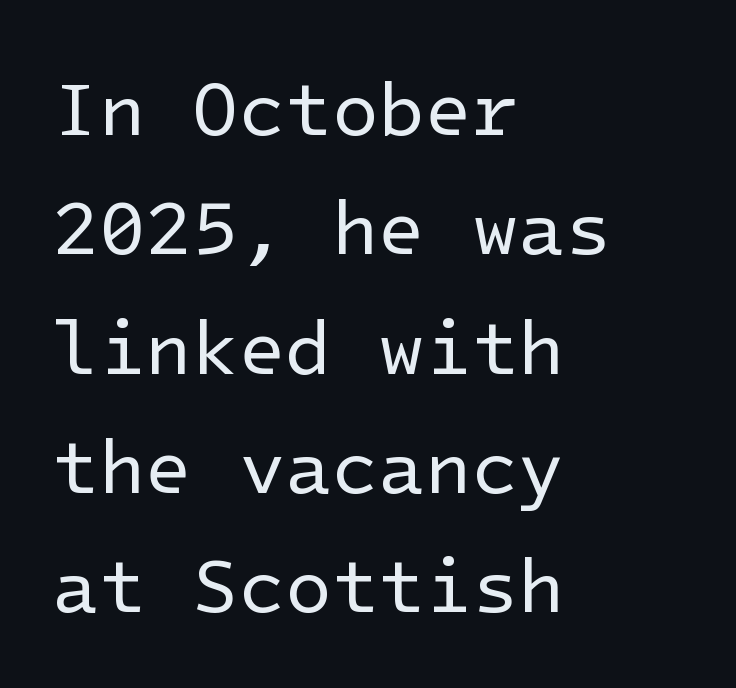
{"serif": "no", "italic": "no", "bold": "no", "weight": "regular", "width": "normal", "stroke_contrast": "low", "x_height": "medium", "underline": "no", "align": "left", "line_spacing": "normal", "line_spacing_ratio": 1.57, "letter_spacing": "normal", "letter_spacing_em": 0.0, "glyph_px": 76}
